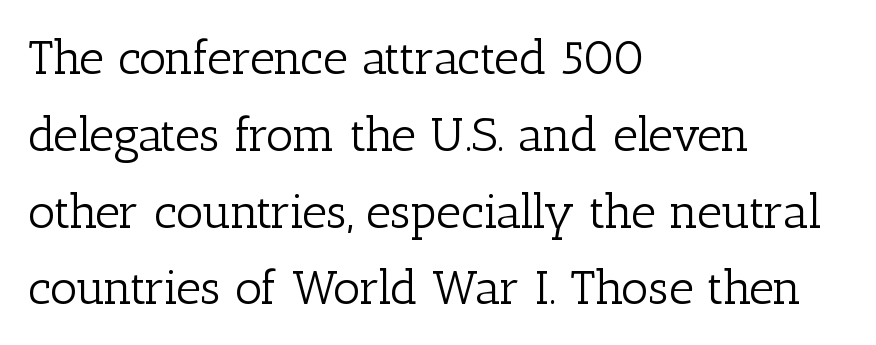
The image shows 48 px light serif type, upright; set left-aligned, normal line spacing (1.6x), normal letter spacing, not underlined; low stroke contrast and a medium x-height.
